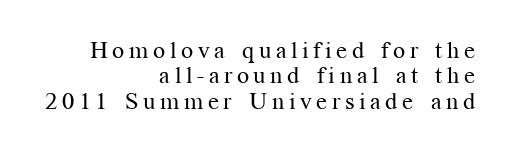
{"italic": "no", "bold": "no", "underline": "no", "align": "right", "line_spacing": "tight", "line_spacing_ratio": 1.06, "glyph_px": 24}
